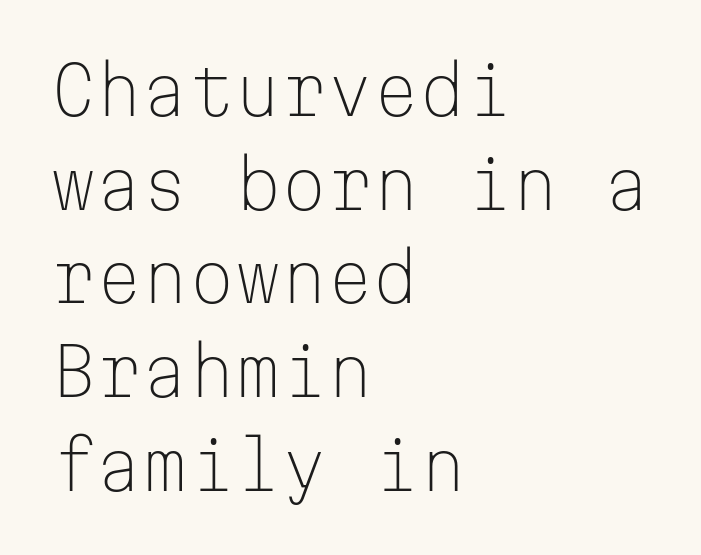
The designer left line spacing at the default. A quiet, ordinary-to-light weight characterises the typeface. Descenders are the only things crossing below the line. The letters sit at their default tracking, neither squeezed nor spread. Is this a sans? Yes — the strokes have no serifs.
